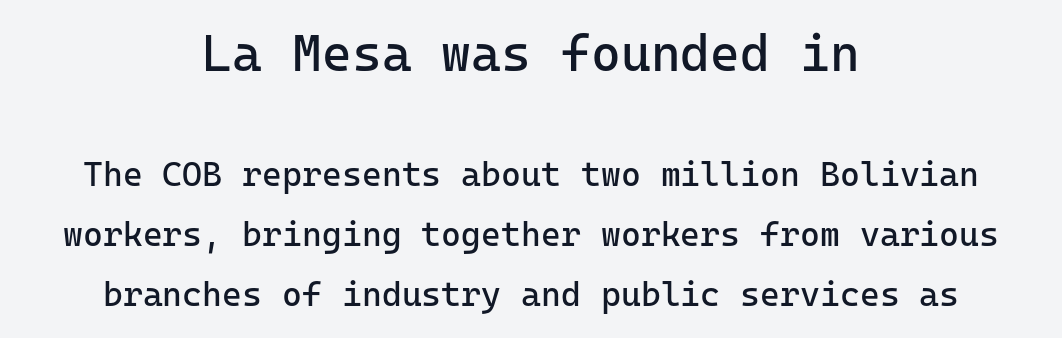
Q: Is the text bold? A: No.
Q: Is the text italic (slanted)? A: No, it is upright.
Q: Is the typeface a serif or a sans-serif typeface? A: Sans-serif.
Q: Is the text underlined? A: No.
Q: How is the paragraph aligned? A: Centered.
Q: Is the spacing between letters normal or unusually wide? A: Normal.
Q: Which block of text is set in a larger size, the first (top) or the second (bottom)? A: The first (top) one.
Q: Width (condensed, normal, or wide)? A: Normal.
Q: Stroke contrast? A: Low.
Q: x-height? A: Medium.
Q: Monospaced? A: Yes.
